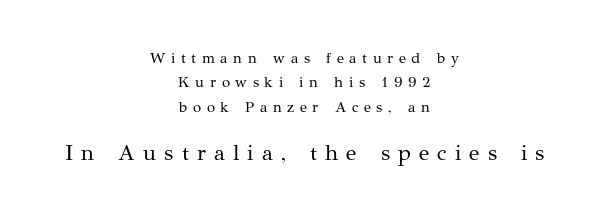
{"italic": "no", "bold": "no", "underline": "no", "align": "center", "line_spacing": "normal", "line_spacing_ratio": 1.63, "letter_spacing": "wide", "letter_spacing_em": 0.37, "larger_block": "second", "size_ratio": 1.47, "glyph_px": 22}
